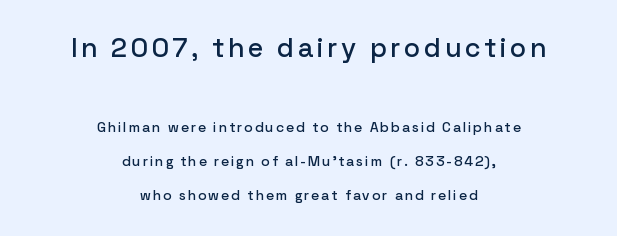
The image shows 27 px text type, upright; set centered, loose line spacing (2.45x), not underlined; the first (top) block is 1.93x larger.
